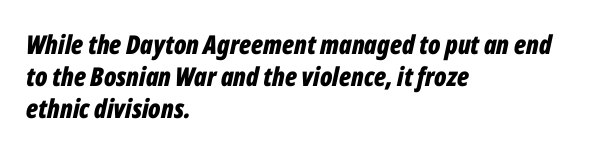
{"italic": "yes", "lean": "right", "slant_degrees": 12, "bold": "yes", "underline": "no", "align": "left", "line_spacing_ratio": 1.23, "letter_spacing": "normal", "letter_spacing_em": 0.0, "glyph_px": 26}
